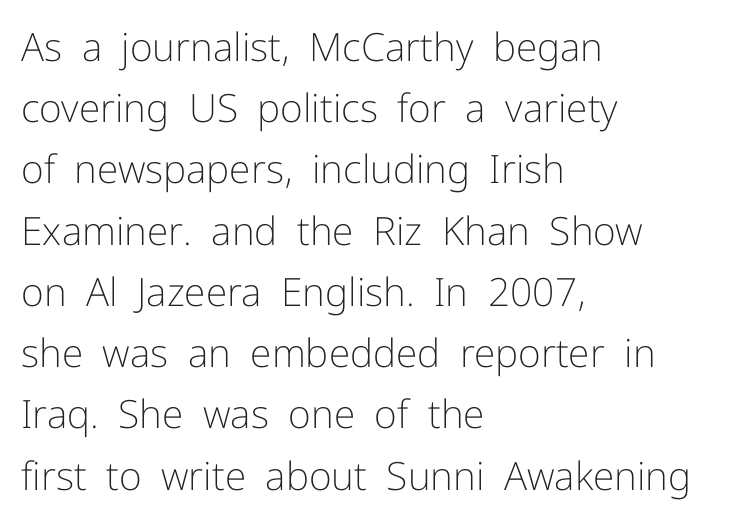
Reading down the column, the eye jumps a familiar distance to each next line. The typeface has the unassuming heft of standard copy or less. Bare-footed words on every line. These lines keep a tight, regular rhythm from letter to letter. You can tell it's not italic because the verticals are truly vertical. Line beginnings align vertically; line endings do not.
